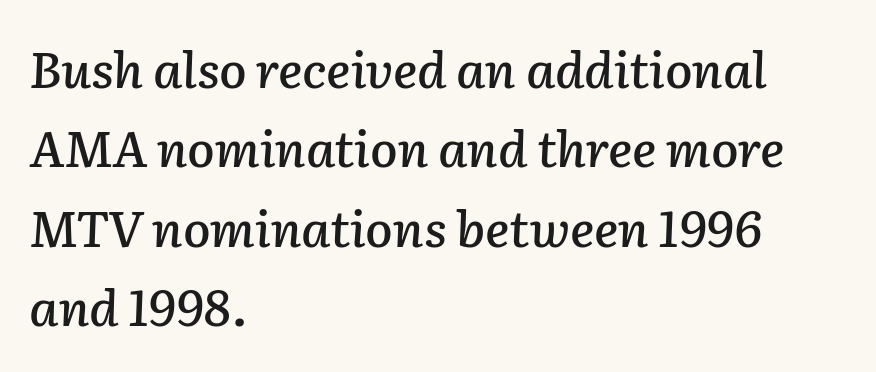
The image shows 50 px text type, italic (leaning right); set left-aligned, normal line spacing (1.59x), normal letter spacing, not underlined; low stroke contrast and a medium x-height.
